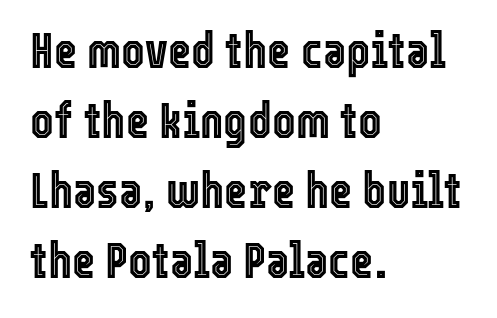
The image shows 50 px condensed type, upright; set left-aligned, normal line spacing (1.4x), normal letter spacing, not underlined; a medium x-height.
